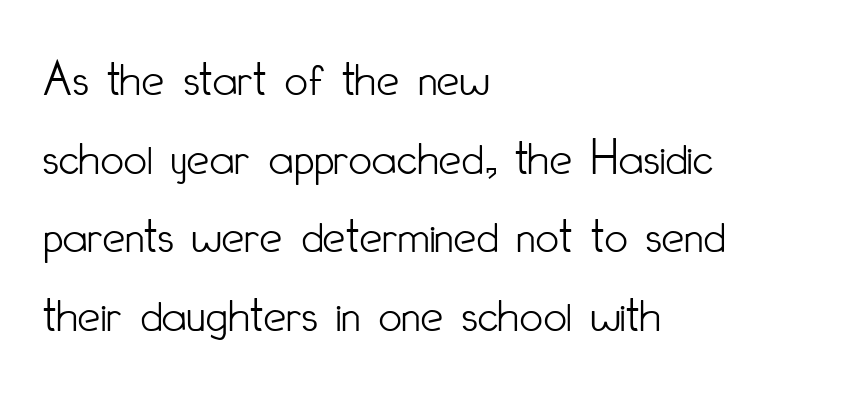
Q: Is the text bold? A: No.
Q: Is the text italic (slanted)? A: No, it is upright.
Q: Is the typeface a serif or a sans-serif typeface? A: Sans-serif.
Q: Is the text underlined? A: No.
Q: How is the paragraph aligned? A: Left-aligned.
Q: Is the spacing between letters normal or unusually wide? A: Normal.
Q: Is the spacing between lines tight, normal or loose? A: Normal.
Q: Width (condensed, normal, or wide)? A: Condensed.
Q: Stroke contrast? A: Low.
Q: x-height? A: Small.
Q: Monospaced? A: No.
